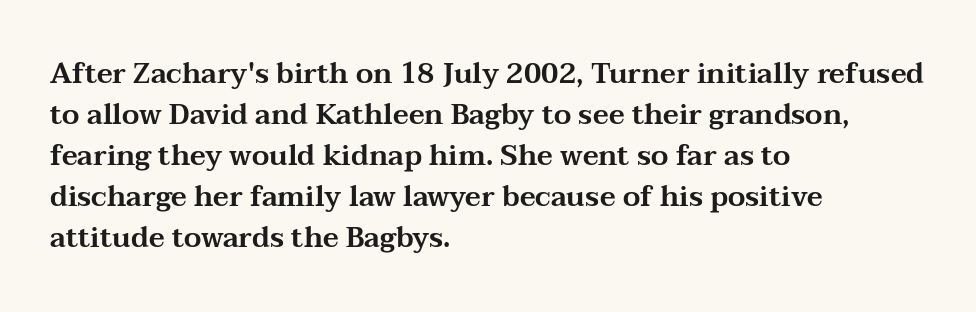
{"serif": "yes", "italic": "no", "width": "wide", "stroke_contrast": "medium", "x_height": "medium", "monospaced": "no", "underline": "no", "align": "left", "line_spacing": "normal", "line_spacing_ratio": 1.46, "letter_spacing": "normal", "letter_spacing_em": 0.0, "glyph_px": 28}
